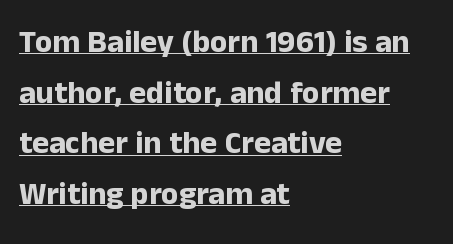
Q: Is the text bold? A: Yes.
Q: Is the text italic (slanted)? A: No, it is upright.
Q: Is the typeface a serif or a sans-serif typeface? A: Sans-serif.
Q: Is the text underlined? A: Yes.
Q: How is the paragraph aligned? A: Left-aligned.
Q: Is the spacing between letters normal or unusually wide? A: Normal.
Q: Is the spacing between lines tight, normal or loose? A: Normal.
Q: Width (condensed, normal, or wide)? A: Normal.
Q: Stroke contrast? A: Low.
Q: x-height? A: Medium.
Q: Monospaced? A: No.
